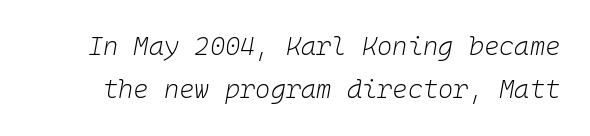
The image shows 26 px text type, italic (leaning right); set normal line spacing (1.67x), normal letter spacing, not underlined.
